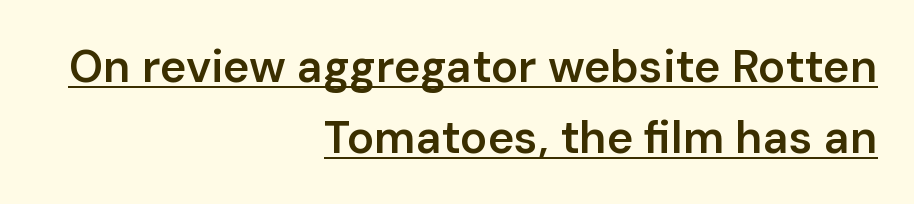
{"serif": "no", "italic": "no", "bold": "semi", "weight": "semibold", "width": "normal", "stroke_contrast": "low", "x_height": "medium", "monospaced": "no", "underline": "yes", "align": "right", "line_spacing": "normal", "line_spacing_ratio": 1.57, "letter_spacing": "normal", "letter_spacing_em": 0.0, "glyph_px": 45}
